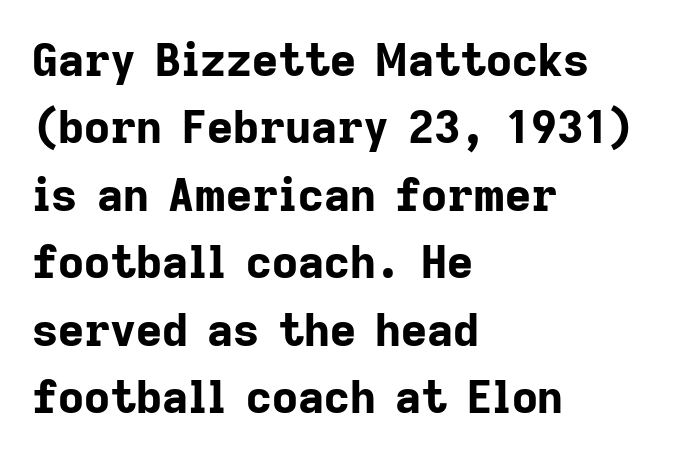
{"serif": "no", "italic": "no", "bold": "yes", "weight": "bold", "width": "normal", "stroke_contrast": "low", "x_height": "medium", "monospaced": "no", "underline": "no", "align": "left", "line_spacing": "normal", "line_spacing_ratio": 1.5, "letter_spacing": "normal", "letter_spacing_em": 0.0, "glyph_px": 45}
